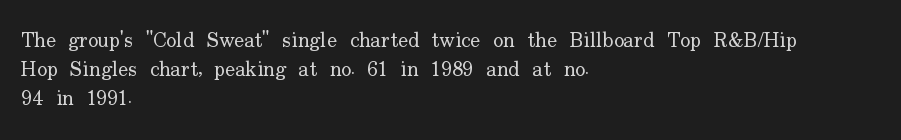
The image shows 21 px text type, upright; set left-aligned, normal line spacing (1.38x), normal letter spacing, not underlined.
